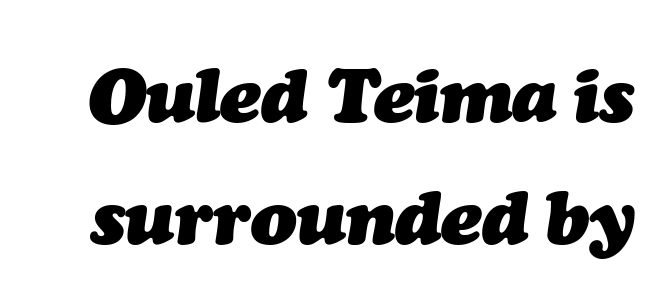
The image shows 76 px heavy type, italic (leaning right); set normal line spacing (1.6x), normal letter spacing, not underlined; medium stroke contrast and a medium x-height.
